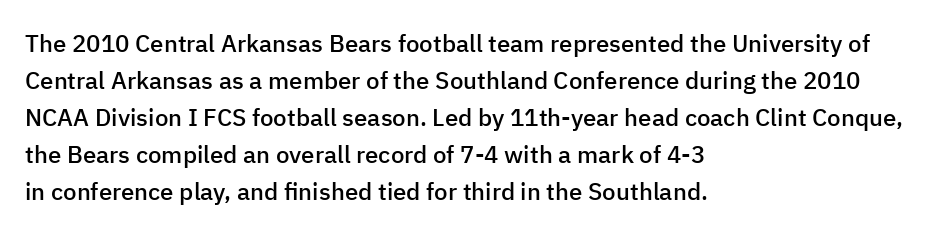
{"italic": "no", "bold": "semi", "underline": "no", "align": "left", "line_spacing": "normal", "line_spacing_ratio": 1.54, "letter_spacing": "normal", "letter_spacing_em": 0.0, "glyph_px": 24}
